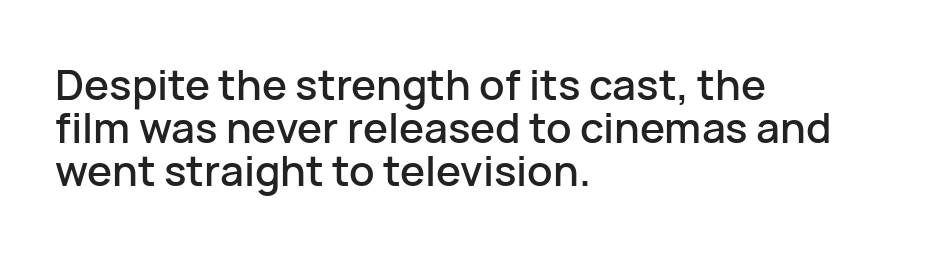
{"serif": "no", "italic": "no", "width": "normal", "stroke_contrast": "low", "x_height": "medium", "monospaced": "no", "underline": "no", "align": "left", "line_spacing": "tight", "line_spacing_ratio": 1.02, "letter_spacing": "normal", "letter_spacing_em": 0.0, "glyph_px": 42}
